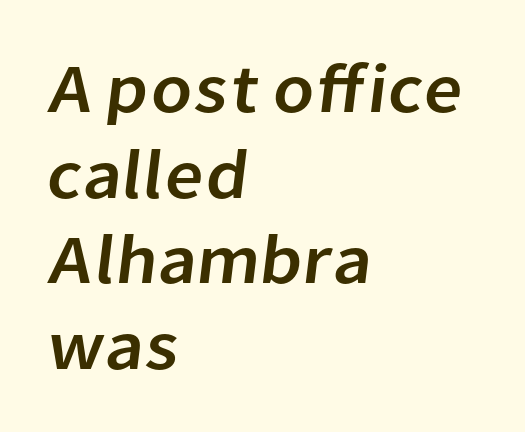
{"serif": "no", "width": "normal", "stroke_contrast": "low", "x_height": "medium", "monospaced": "no", "underline": "no", "align": "left", "line_spacing_ratio": 1.24, "letter_spacing": "normal", "letter_spacing_em": 0.0, "glyph_px": 69}
